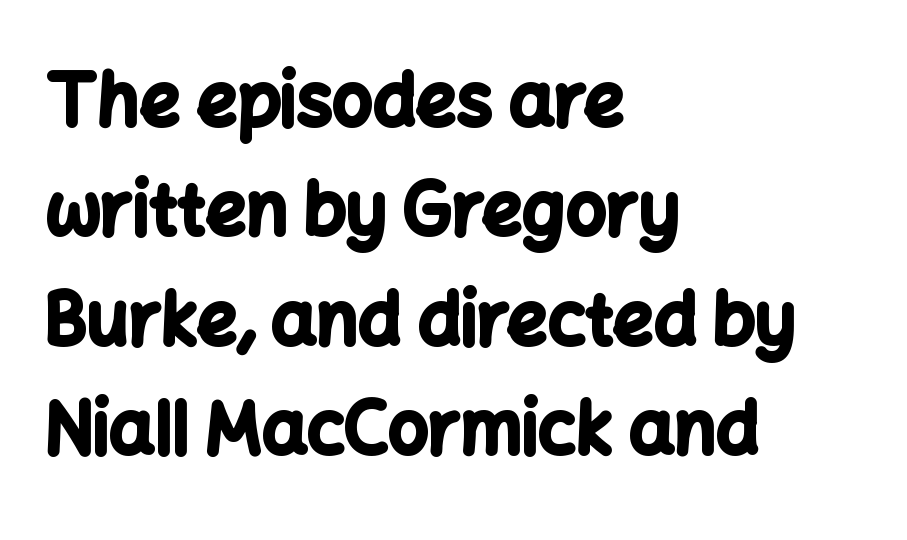
The image shows 71 px bold sans-serif type, upright; set left-aligned, normal line spacing (1.54x), normal letter spacing, not underlined; low stroke contrast and a medium x-height.
